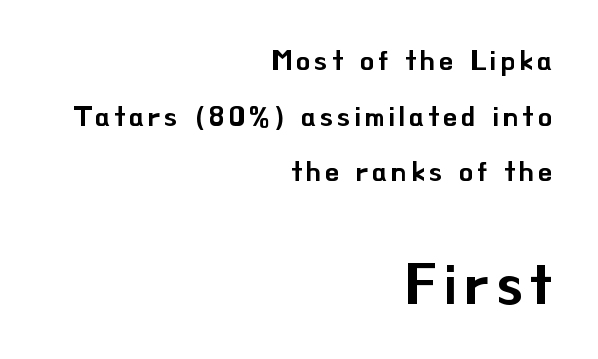
The image shows 55 px sans-serif type, upright; set right-aligned, loose line spacing (1.99x), not underlined; the second (bottom) block is 1.96x larger; low stroke contrast and a small x-height.
